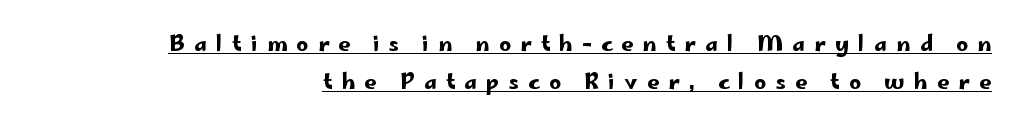
Has an underline been added? It has. A student would call this right alignment; a typographer would say flush right, rag left. Nope, not italic — everything's standing straight. There is plenty of visible air inserted between adjacent glyphs.
